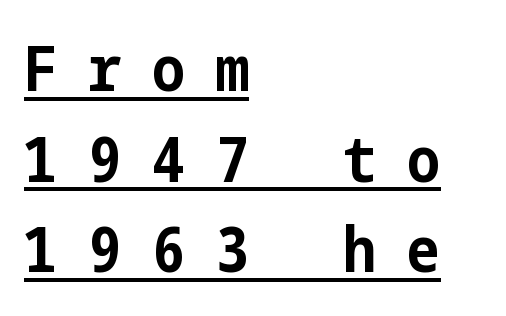
The image shows 62 px bold, condensed sans-serif type, upright; set left-aligned, normal line spacing (1.46x), unusually wide letter spacing (+0.5 em), underlined; low stroke contrast and a medium x-height.
